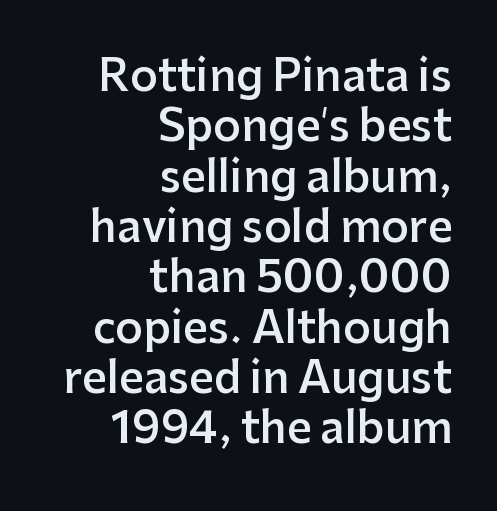
The image shows 43 px semibold sans-serif type, upright; set right-aligned, line spacing 1.17x, normal letter spacing, not underlined; low stroke contrast and a medium x-height.
